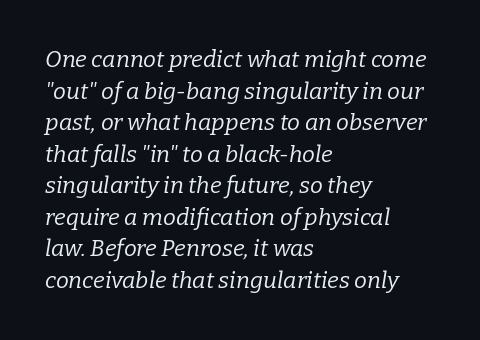
The image shows 23 px text type, italic (leaning right); set left-aligned, normal line spacing (1.37x), normal letter spacing, not underlined.
